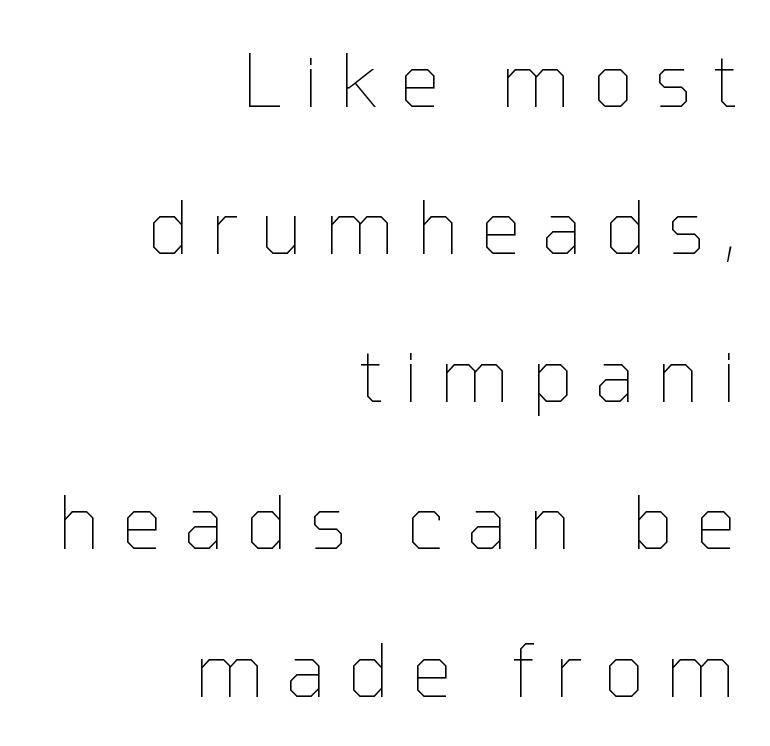
Substantial extra tracking has been applied to these lines. A clean baseline with only descenders dipping below it. These lines are rendered in a variable-pitch font. Every stem runs plumb, perpendicular to the baseline. Notice how the passage keeps a crisp vertical edge on the right only. On a weight scale, this lands at 450 or below.
